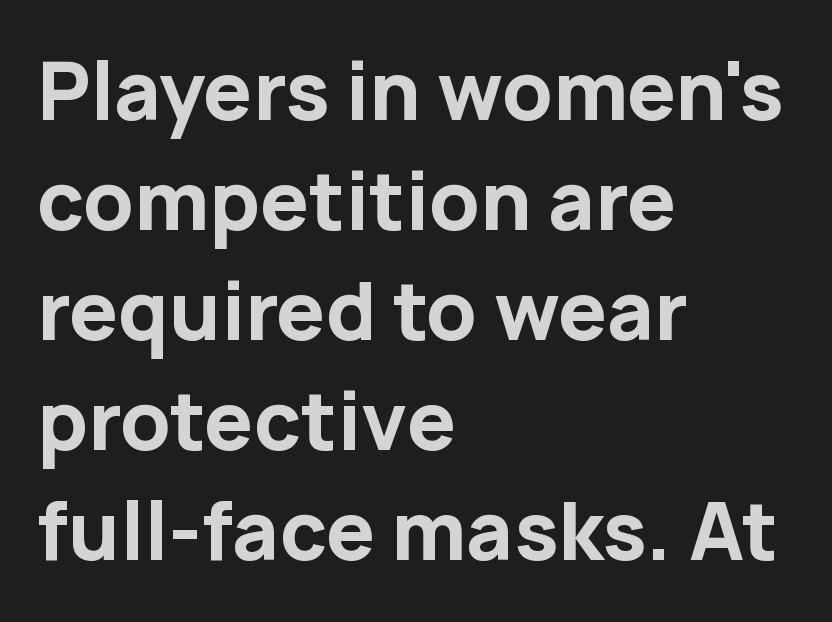
The image shows 78 px bold sans-serif type, upright; set left-aligned, normal line spacing (1.41x), normal letter spacing, not underlined; low stroke contrast and a medium x-height.
